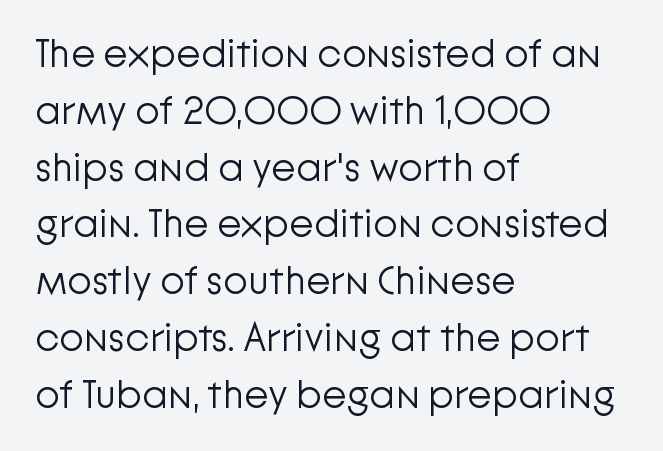
Q: Is the text bold? A: No.
Q: Is the text italic (slanted)? A: No, it is upright.
Q: Is the typeface a serif or a sans-serif typeface? A: Sans-serif.
Q: Is the text underlined? A: No.
Q: How is the paragraph aligned? A: Left-aligned.
Q: Is the spacing between letters normal or unusually wide? A: Normal.
Q: Is the spacing between lines tight, normal or loose? A: Normal.
Q: Width (condensed, normal, or wide)? A: Normal.
Q: Stroke contrast? A: Low.
Q: x-height? A: Medium.
Q: Monospaced? A: No.
